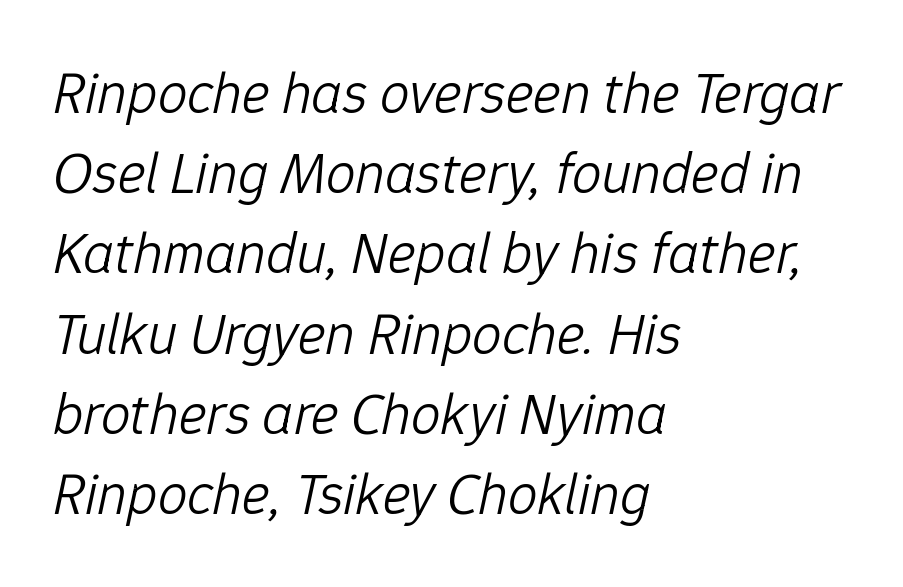
Q: Is the text bold? A: No.
Q: Is the text italic (slanted)? A: Yes, it leans right by about 12 degrees.
Q: Is the text underlined? A: No.
Q: How is the paragraph aligned? A: Left-aligned.
Q: Is the spacing between letters normal or unusually wide? A: Normal.
Q: Is the spacing between lines tight, normal or loose? A: Normal.
Q: Width (condensed, normal, or wide)? A: Normal.
Q: Stroke contrast? A: Low.
Q: x-height? A: Medium.
Q: Monospaced? A: No.
